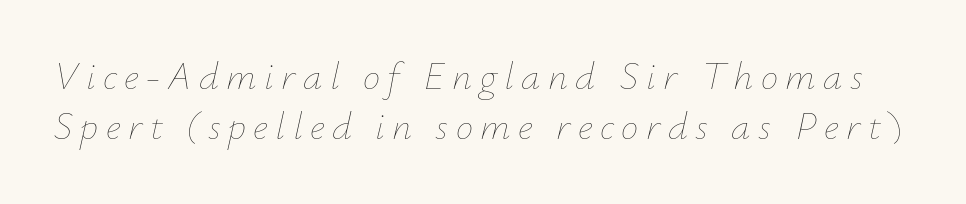
Q: Is the text bold? A: No.
Q: Is the text italic (slanted)? A: Yes, it leans right by about 12 degrees.
Q: Is the text underlined? A: No.
Q: Is the spacing between lines tight, normal or loose? A: Normal.
Q: Width (condensed, normal, or wide)? A: Normal.
Q: Stroke contrast? A: Low.
Q: x-height? A: Small.
Q: Monospaced? A: No.
